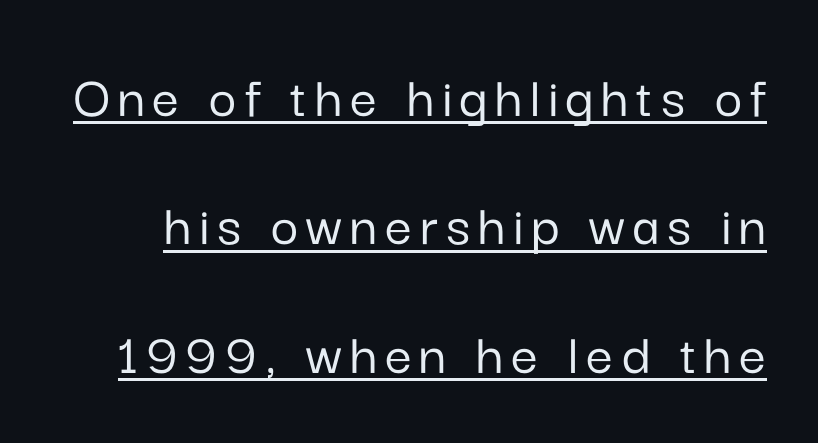
Q: Is the text italic (slanted)? A: No, it is upright.
Q: Is the typeface a serif or a sans-serif typeface? A: Sans-serif.
Q: Is the text underlined? A: Yes.
Q: Is the spacing between lines tight, normal or loose? A: Loose.
Q: Width (condensed, normal, or wide)? A: Normal.
Q: Stroke contrast? A: Low.
Q: x-height? A: Medium.
Q: Monospaced? A: No.
